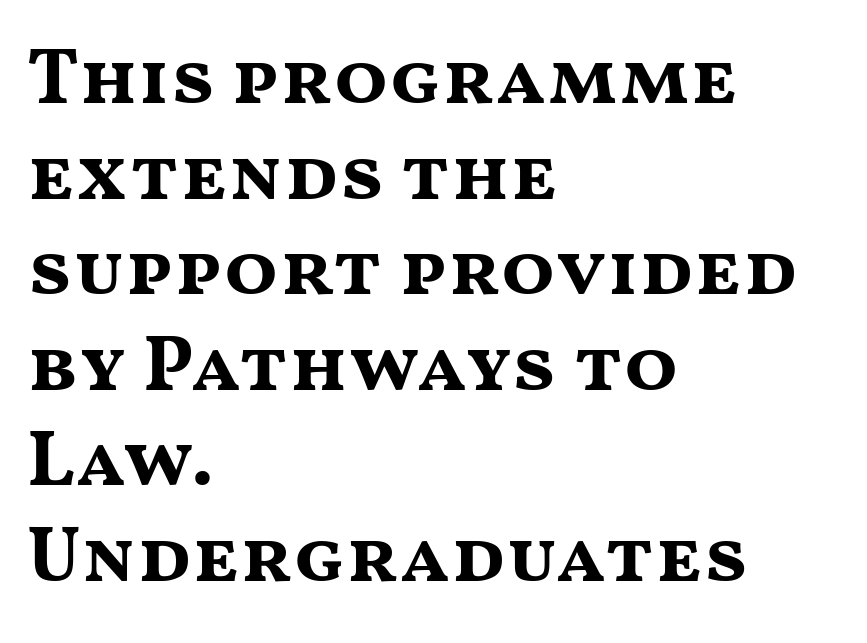
The image shows 79 px bold, wide sans-serif type, upright; set left-aligned, line spacing 1.21x, normal letter spacing, not underlined; medium stroke contrast and a medium x-height.
